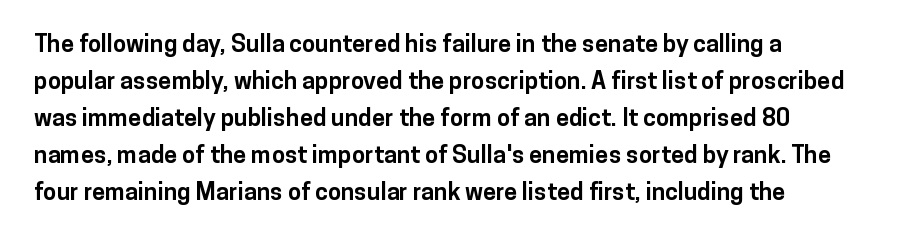
The image shows 24 px bold type, upright; set left-aligned, normal line spacing (1.54x), normal letter spacing, not underlined.
